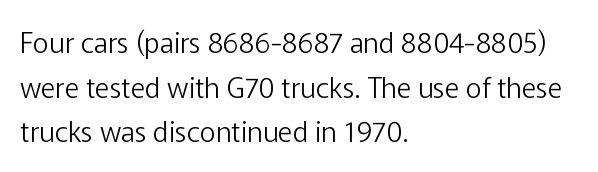
One glance says typical: line gaps are just what's usual. Layout note: lines flush left. I'd call this a sans setting — the letters go barefoot. Check the space under the baseline: it is left empty.
